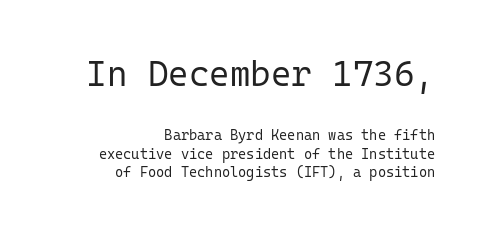
Type style note: lacks serifs. The passage shown stacks its lines at a standard gap. Tall strokes in this sample are plumb rather than angled. The rendering uses typewriter-style spacing with identical character cells. The gaps between neighbouring characters are ordinary and unremarkable. Visually, the top section dominates because its glyphs are scaled up.
